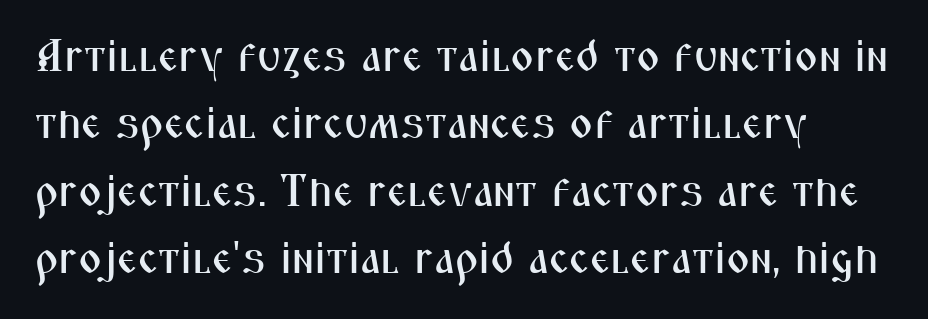
Q: Is the text italic (slanted)? A: No, it is upright.
Q: Is the typeface a serif or a sans-serif typeface? A: Sans-serif.
Q: Is the text underlined? A: No.
Q: Is the spacing between letters normal or unusually wide? A: Normal.
Q: Is the spacing between lines tight, normal or loose? A: Normal.
Q: Width (condensed, normal, or wide)? A: Condensed.
Q: Stroke contrast? A: Medium.
Q: x-height? A: Medium.
Q: Monospaced? A: No.
